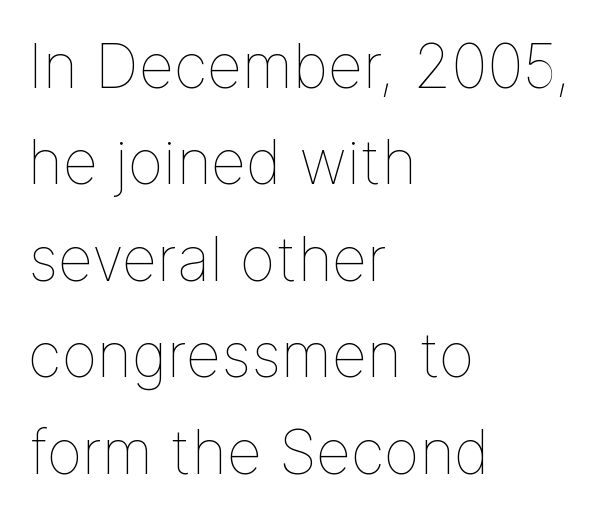
Q: Is the text bold? A: No.
Q: Is the text italic (slanted)? A: No, it is upright.
Q: Is the text underlined? A: No.
Q: How is the paragraph aligned? A: Left-aligned.
Q: Is the spacing between letters normal or unusually wide? A: Normal.
Q: Is the spacing between lines tight, normal or loose? A: Normal.
Q: Width (condensed, normal, or wide)? A: Normal.
Q: Stroke contrast? A: Low.
Q: x-height? A: Medium.
Q: Monospaced? A: No.
